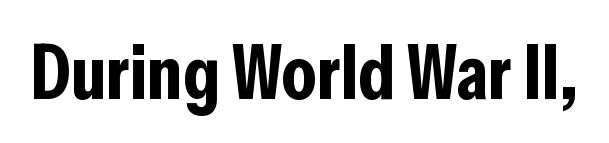
The characters look thick and weighty, a clear bold. Descenders hang freely into open space. Observe the absence of serifs on each vertical stroke in this sample. Compared with typical body copy, the letter spacing here is the same.
